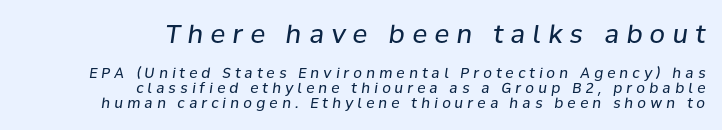
Q: Is the text bold? A: No.
Q: Is the text italic (slanted)? A: Yes, it leans right by about 8 degrees.
Q: Is the text underlined? A: No.
Q: How is the paragraph aligned? A: Right-aligned.
Q: Is the spacing between letters normal or unusually wide? A: Unusually wide.
Q: Is the spacing between lines tight, normal or loose? A: Tight.
Q: Which block of text is set in a larger size, the first (top) or the second (bottom)? A: The first (top) one.
